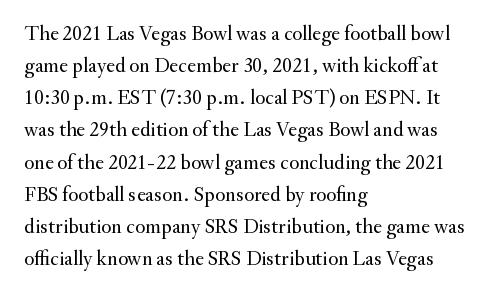
Is the block centered? No — it sits flush against the left margin. Honestly, the row spacing looks completely unremarkable. Check under the words: just untouched page. Ascenders rise straight up at ninety degrees. Nobody touched the tracking dial on this one.
